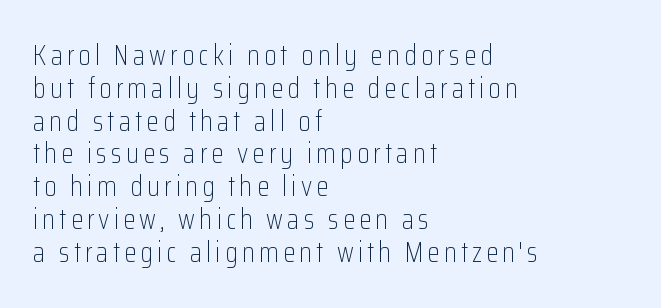
{"serif": "no", "italic": "no", "bold": "no", "weight": "light", "width": "condensed", "stroke_contrast": "low", "x_height": "medium", "monospaced": "no", "underline": "no", "align": "left", "line_spacing_ratio": 1.17, "glyph_px": 28}
